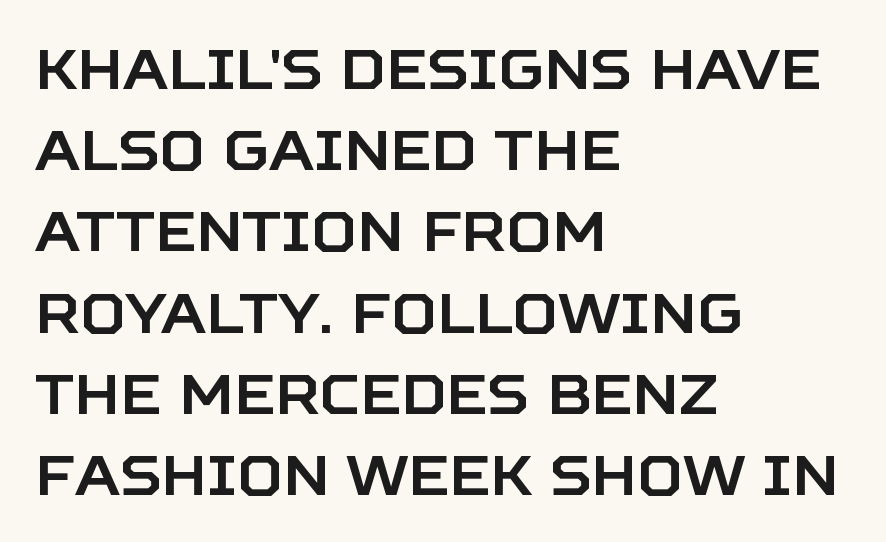
The image shows 56 px sans-serif type, upright; set left-aligned, normal line spacing (1.45x), normal letter spacing, not underlined; low stroke contrast and a large x-height.
